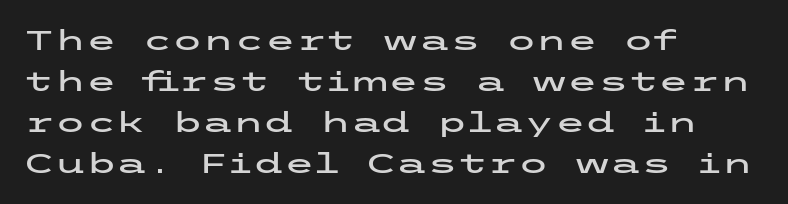
{"serif": "no", "italic": "no", "width": "wide", "stroke_contrast": "low", "x_height": "medium", "underline": "no", "align": "left", "line_spacing": "normal", "line_spacing_ratio": 1.46, "letter_spacing": "normal", "letter_spacing_em": 0.0, "glyph_px": 28}
